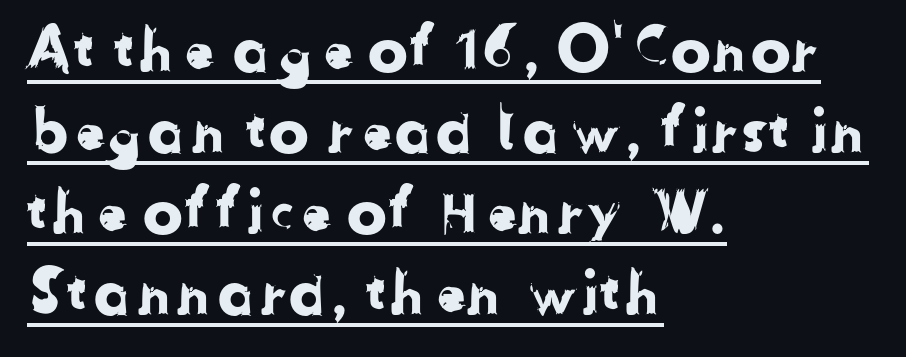
{"serif": "no", "width": "normal", "stroke_contrast": "low", "x_height": "medium", "monospaced": "no", "underline": "yes", "align": "left", "line_spacing": "normal", "line_spacing_ratio": 1.35, "letter_spacing": "normal", "letter_spacing_em": 0.0, "glyph_px": 60}
